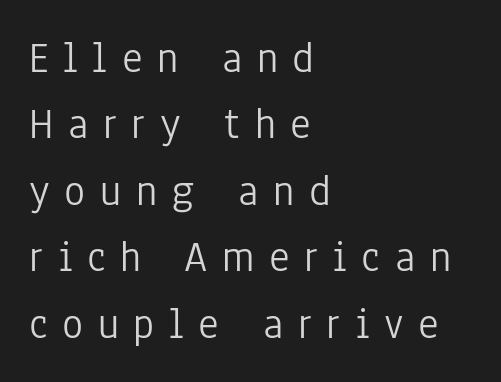
The image shows 44 px light, condensed sans-serif type, upright; set left-aligned, normal line spacing (1.51x), unusually wide letter spacing (+0.33 em), not underlined; low stroke contrast and a medium x-height.
